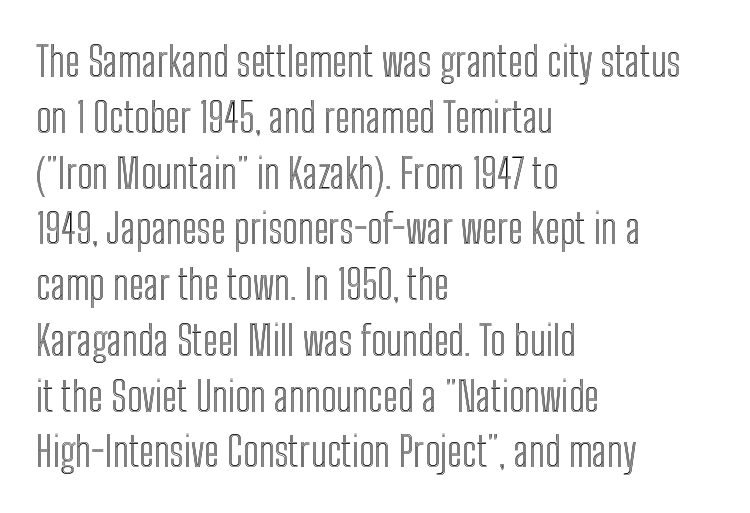
The image shows 41 px condensed type, upright; set left-aligned, normal line spacing (1.36x), normal letter spacing, not underlined; a medium x-height.
